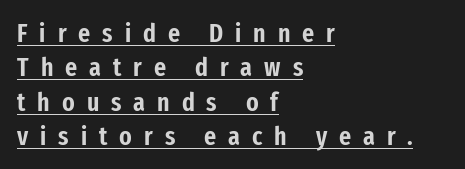
The image shows 26 px text type, upright; set left-aligned, normal line spacing (1.32x), unusually wide letter spacing (+0.46 em), underlined.
